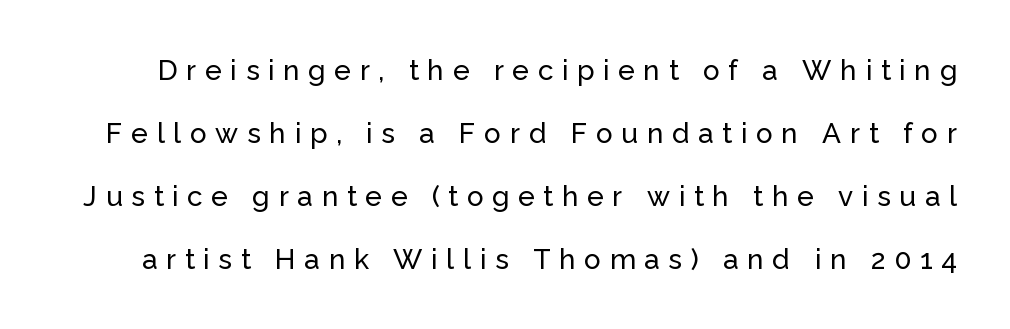
The image shows 28 px sans-serif type, upright; set loose line spacing (2.25x), unusually wide letter spacing (+0.31 em), not underlined; low stroke contrast and a medium x-height.
